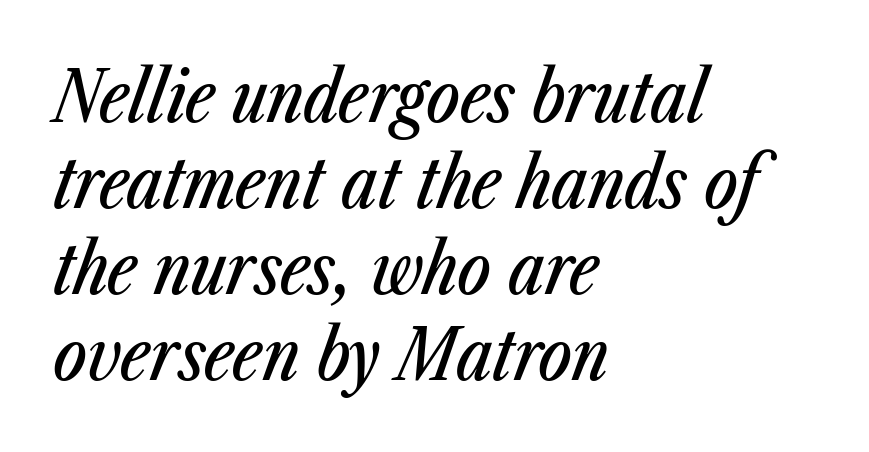
An italicized treatment has been applied to the whole sample. The zone under the glyphs is completely vacant. Tracking here is standard; glyphs follow each other at the usual distance. The ragged edge is on the right, which tells us the setting is flush left.
